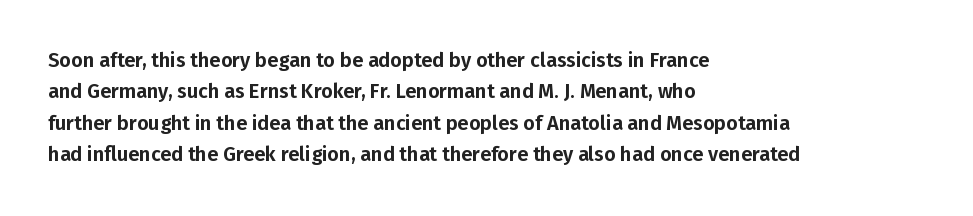
The image shows 20 px text type, upright; set left-aligned, normal line spacing (1.57x), normal letter spacing, not underlined.
